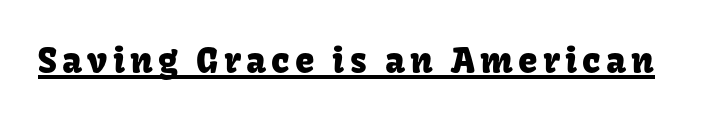
Q: Is the text italic (slanted)? A: No, it is upright.
Q: Is the typeface a serif or a sans-serif typeface? A: Sans-serif.
Q: Is the text underlined? A: Yes.
Q: Width (condensed, normal, or wide)? A: Normal.
Q: Stroke contrast? A: Low.
Q: x-height? A: Medium.
Q: Monospaced? A: No.
